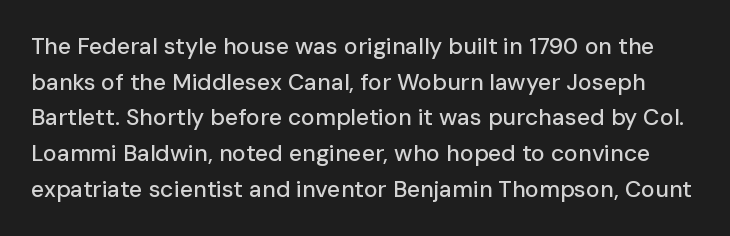
Q: Is the text italic (slanted)? A: No, it is upright.
Q: Is the text underlined? A: No.
Q: Is the spacing between letters normal or unusually wide? A: Normal.
Q: Is the spacing between lines tight, normal or loose? A: Normal.
